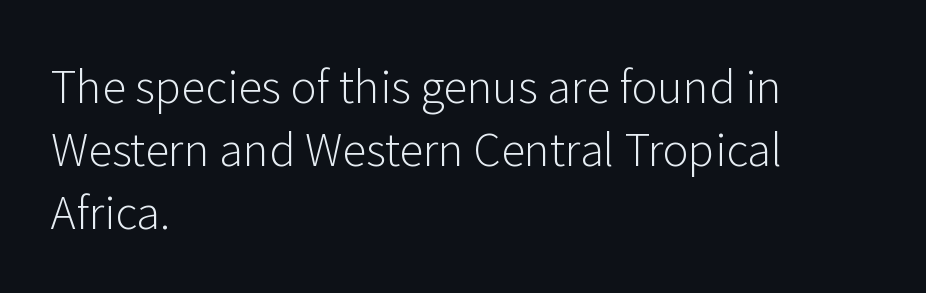
The image shows 44 px light sans-serif type, upright; set left-aligned, normal line spacing (1.43x), normal letter spacing, not underlined; low stroke contrast and a medium x-height.
